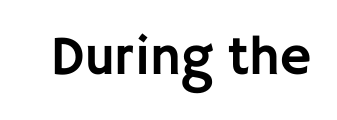
{"serif": "no", "italic": "no", "width": "normal", "stroke_contrast": "low", "x_height": "large", "monospaced": "no", "underline": "no", "letter_spacing": "normal", "letter_spacing_em": 0.0, "glyph_px": 55}
